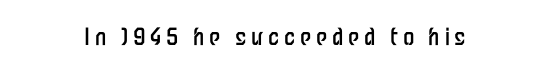
{"italic": "no", "bold": "no", "underline": "no", "letter_spacing": "wide", "letter_spacing_em": 0.21, "glyph_px": 23}
